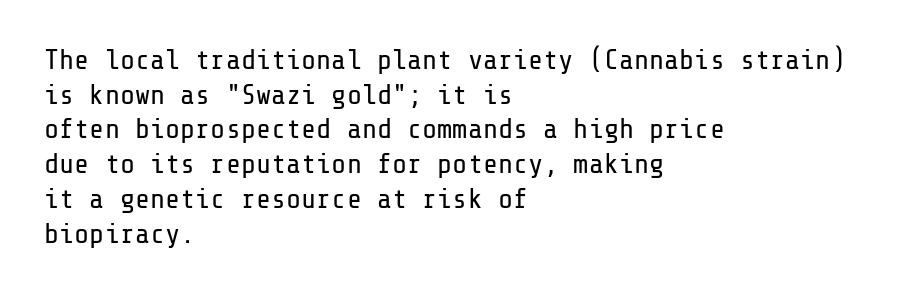
The font is comparable to plain body text, perhaps lighter. Serif or sans? Sans — the stroke terminals are bare. This rendering uses left alignment, leaving the right contour irregular. Unmarked baselines from the first word to the last. This is the regular roman posture of the typeface.
